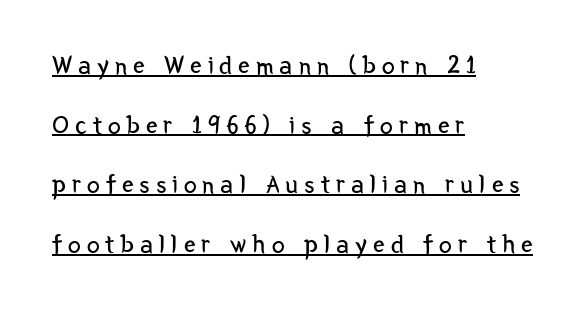
{"italic": "no", "bold": "no", "underline": "yes", "align": "left", "line_spacing": "loose", "line_spacing_ratio": 2.29, "letter_spacing": "wide", "letter_spacing_em": 0.23, "glyph_px": 26}
